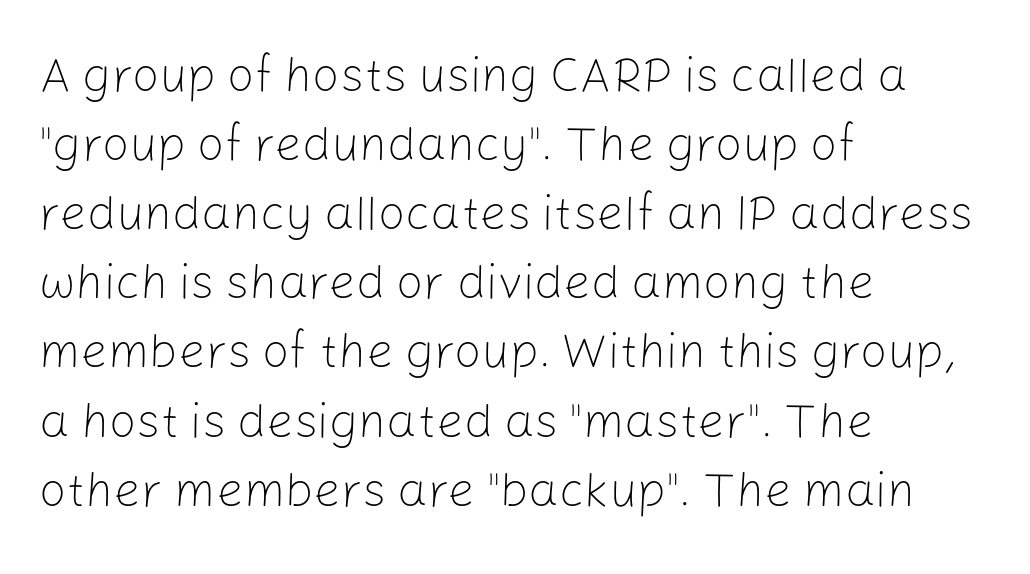
Each line starts at the same left margin while the right side varies. Do the characters align in a grid? No, the font is proportional. Honestly, the row spacing looks completely unremarkable. The letters stand upright; this is a roman face. Bare-footed words on every line. Compared with typical body copy, the letter spacing here is the same.
